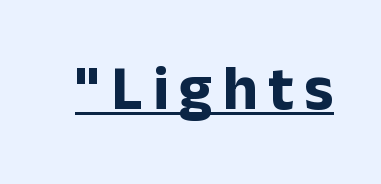
{"serif": "no", "italic": "no", "bold": "yes", "weight": "bold", "width": "normal", "stroke_contrast": "low", "x_height": "medium", "monospaced": "no", "underline": "yes", "glyph_px": 62}
